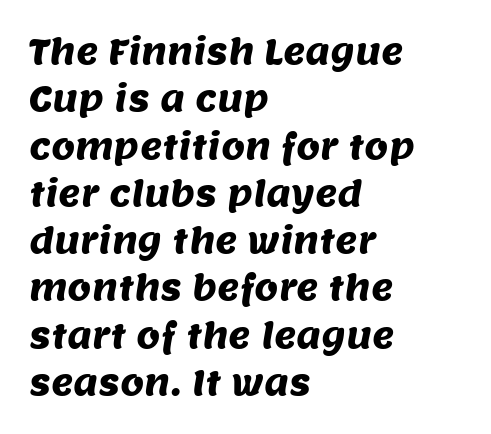
{"serif": "no", "width": "normal", "stroke_contrast": "medium", "x_height": "large", "monospaced": "no", "underline": "no", "align": "left", "line_spacing": "normal", "line_spacing_ratio": 1.39, "letter_spacing": "normal", "letter_spacing_em": 0.0, "glyph_px": 34}
